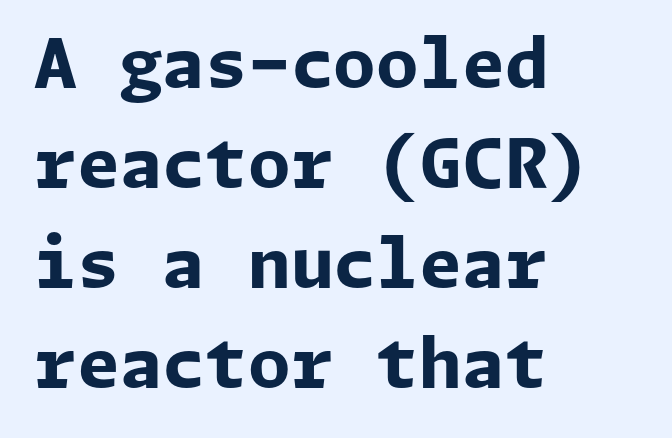
Q: Is the text bold? A: Yes.
Q: Is the text italic (slanted)? A: No, it is upright.
Q: Is the typeface a serif or a sans-serif typeface? A: Sans-serif.
Q: Is the text underlined? A: No.
Q: How is the paragraph aligned? A: Left-aligned.
Q: Is the spacing between letters normal or unusually wide? A: Normal.
Q: Is the spacing between lines tight, normal or loose? A: Normal.
Q: Width (condensed, normal, or wide)? A: Normal.
Q: Stroke contrast? A: Low.
Q: x-height? A: Medium.
